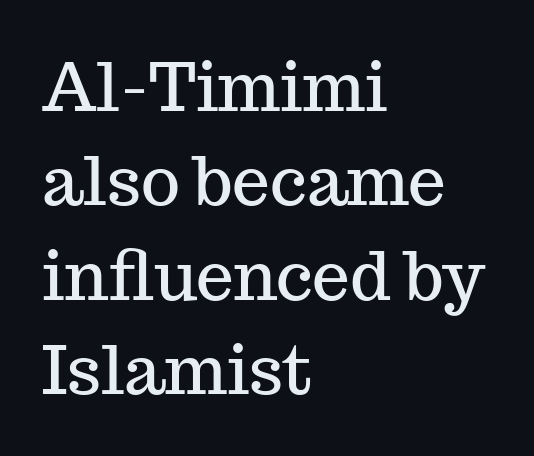
Type without underlining. Character widths vary here, with narrow letters taking less room than wide ones. The rendering keeps characters at their native spacing. Horizontal bands of white between lines are of average thickness. Rendered with straight, roman letterforms. The typeface chosen for these lines features serifs.
